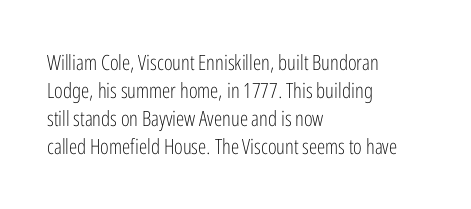
The image shows 21 px text type, upright; set left-aligned, normal line spacing (1.34x), normal letter spacing, not underlined.
